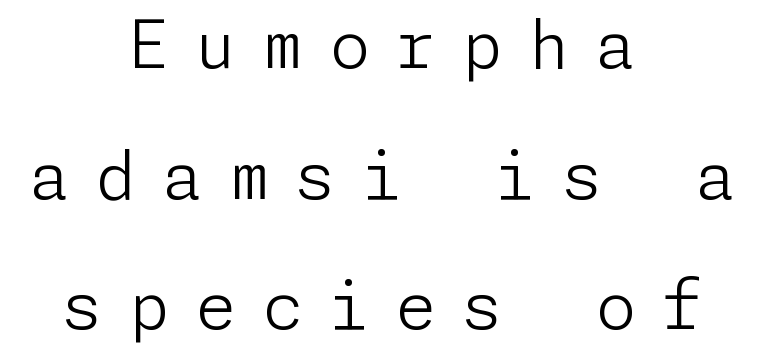
Q: Is the text bold? A: No.
Q: Is the text italic (slanted)? A: No, it is upright.
Q: Is the typeface a serif or a sans-serif typeface? A: Sans-serif.
Q: Is the text underlined? A: No.
Q: How is the paragraph aligned? A: Centered.
Q: Is the spacing between letters normal or unusually wide? A: Unusually wide.
Q: Is the spacing between lines tight, normal or loose? A: Loose.
Q: Width (condensed, normal, or wide)? A: Normal.
Q: Stroke contrast? A: Low.
Q: x-height? A: Medium.
